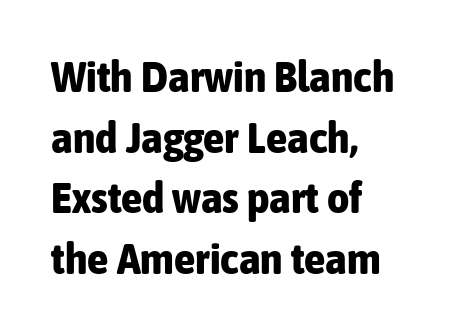
The axis of the letterforms is exactly vertical. Does extra space separate the letters? No, they use regular spacing. Pretty heavy lettering here — definitely bold. Alignment: flush left. Notice how descenders clear the ascenders below comfortably — that's standard leading. The words here are not underlined.
